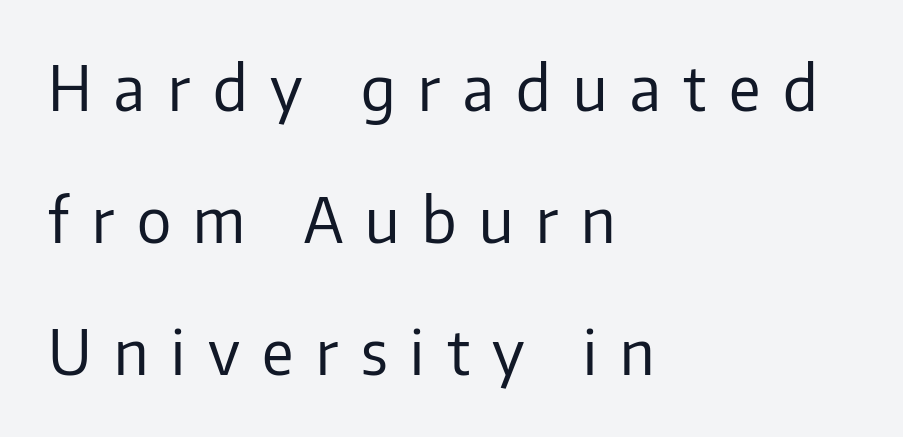
{"serif": "no", "italic": "no", "bold": "no", "weight": "regular", "width": "normal", "stroke_contrast": "low", "x_height": "medium", "monospaced": "no", "underline": "no", "align": "left", "line_spacing": "loose", "line_spacing_ratio": 2.16, "letter_spacing": "wide", "letter_spacing_em": 0.37, "glyph_px": 61}
